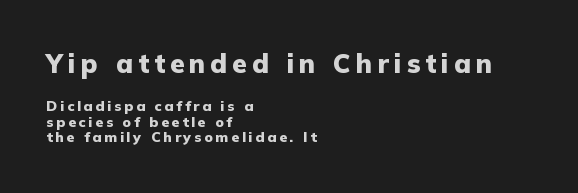
{"italic": "no", "bold": "yes", "underline": "no", "align": "left", "line_spacing": "tight", "line_spacing_ratio": 1.12, "letter_spacing": "wide", "letter_spacing_em": 0.2, "larger_block": "first", "size_ratio": 1.86, "glyph_px": 26}
